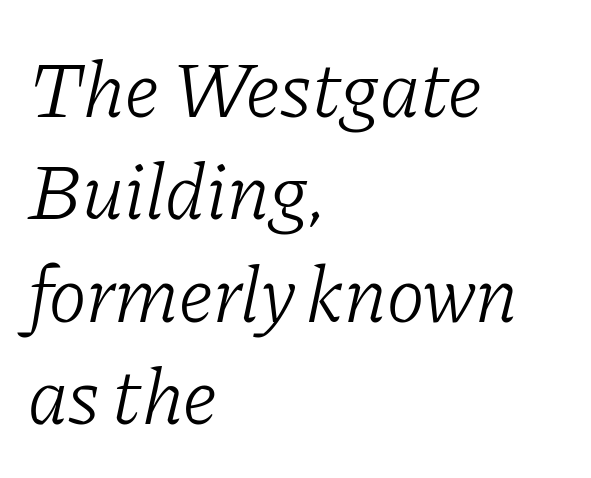
The image shows 80 px light serif type, italic (leaning right); set left-aligned, normal line spacing (1.28x), normal letter spacing, not underlined; low stroke contrast and a medium x-height.
